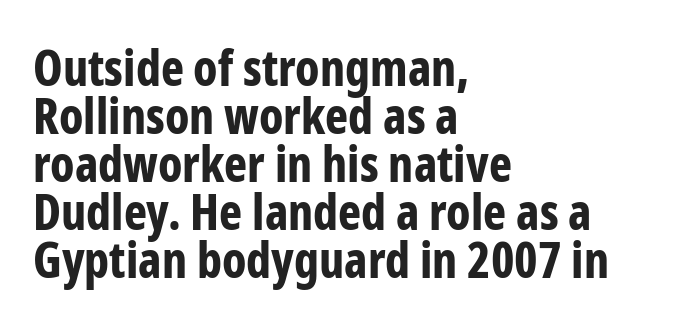
{"serif": "no", "italic": "no", "bold": "yes", "weight": "bold", "width": "condensed", "stroke_contrast": "low", "x_height": "medium", "monospaced": "no", "underline": "no", "align": "left", "line_spacing": "tight", "line_spacing_ratio": 0.98, "letter_spacing": "normal", "letter_spacing_em": 0.0, "glyph_px": 49}
